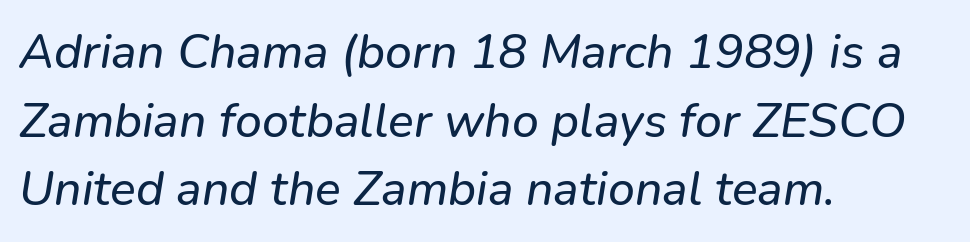
Stroke terminals: plain, sans-serif. A student would call this left alignment; a typographer would say flush left, rag right. Interline gaps are of average width in this sample. Varying glyph widths throughout — classic text-font behaviour. Glyph-to-glyph distance matches everyday printed text.
